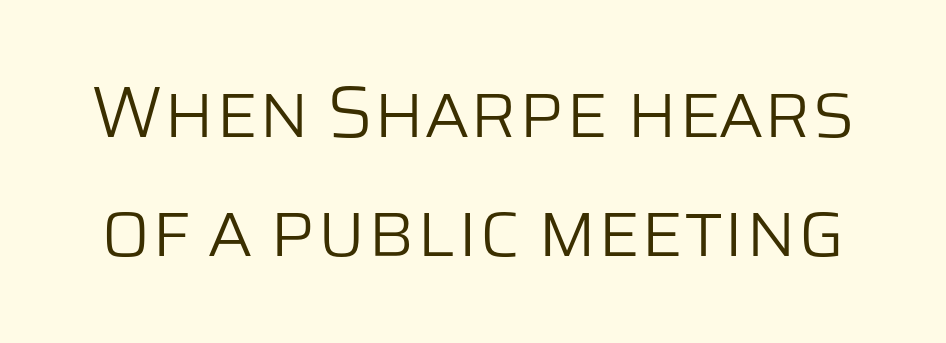
No feet cap the strokes, marking this as sans-serif type. This rendering features lettering with no underline. The letters sit at their default tracking, neither squeezed nor spread. Heft: none added — not bold. Italic? Not at all — the glyphs are vertical. Here the designer chose a conventional face with non-uniform glyph widths.
